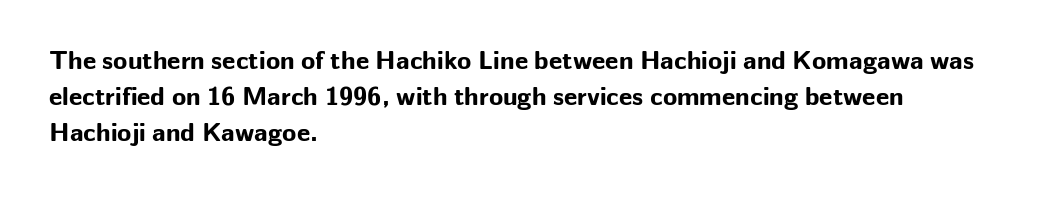
{"italic": "no", "bold": "yes", "underline": "no", "align": "left", "line_spacing": "normal", "line_spacing_ratio": 1.39, "letter_spacing": "normal", "letter_spacing_em": 0.0, "glyph_px": 26}
